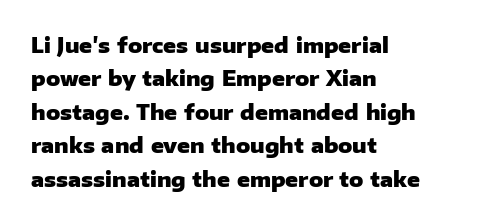
{"italic": "no", "bold": "yes", "underline": "no", "align": "left", "line_spacing": "normal", "line_spacing_ratio": 1.59, "letter_spacing": "normal", "letter_spacing_em": 0.0, "glyph_px": 21}
